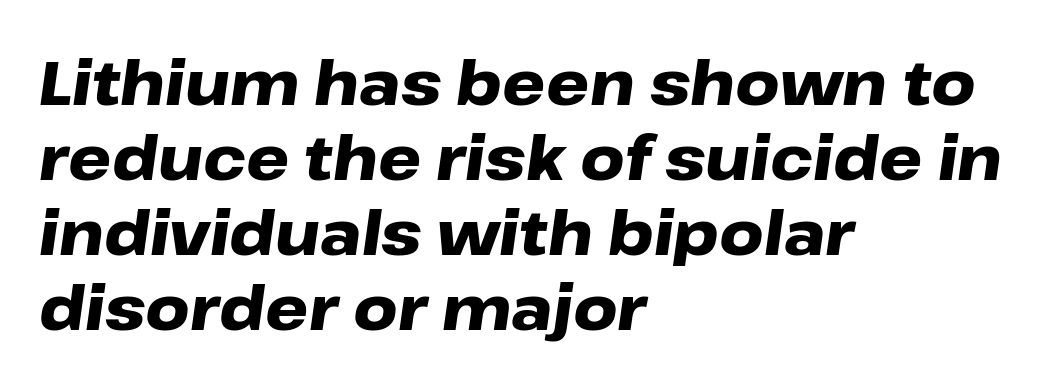
What stands out about the letter spacing? Nothing — it is the standard amount. The paragraph has a hard left edge and a soft right edge. Underline: absent. The face used here has the dense, thick strokes of a bold. Character widths vary here, with narrow letters taking less room than wide ones. There's an unmistakable incline to the writing here.
